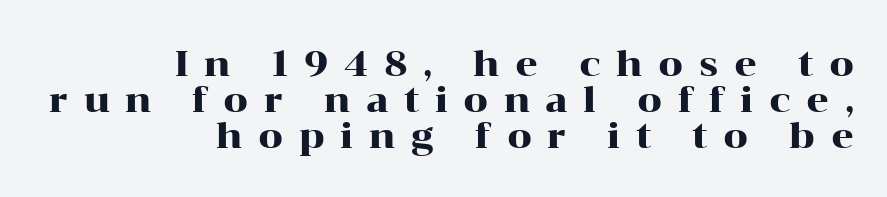
Q: Is the text italic (slanted)? A: No, it is upright.
Q: Is the typeface a serif or a sans-serif typeface? A: Serif.
Q: Is the text underlined? A: No.
Q: How is the paragraph aligned? A: Right-aligned.
Q: Is the spacing between letters normal or unusually wide? A: Unusually wide.
Q: Is the spacing between lines tight, normal or loose? A: Tight.
Q: Width (condensed, normal, or wide)? A: Wide.
Q: Stroke contrast? A: High.
Q: x-height? A: Medium.
Q: Monospaced? A: No.
